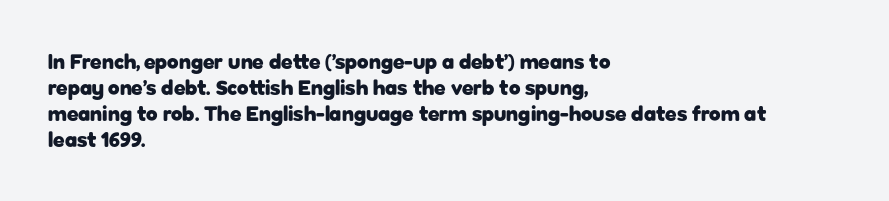
Q: Is the text bold? A: Yes.
Q: Is the text italic (slanted)? A: No, it is upright.
Q: Is the text underlined? A: No.
Q: How is the paragraph aligned? A: Left-aligned.
Q: Is the spacing between letters normal or unusually wide? A: Normal.
